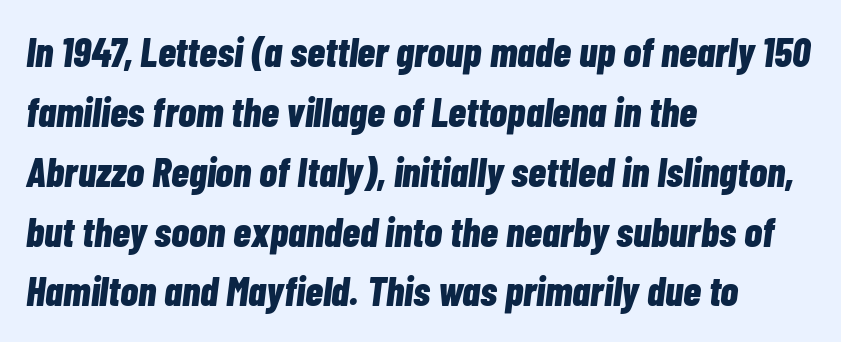
Q: Is the text bold? A: Yes.
Q: Is the text italic (slanted)? A: Yes, it leans right by about 7 degrees.
Q: Is the text underlined? A: No.
Q: How is the paragraph aligned? A: Left-aligned.
Q: Is the spacing between letters normal or unusually wide? A: Normal.
Q: Is the spacing between lines tight, normal or loose? A: Normal.
Q: Width (condensed, normal, or wide)? A: Condensed.
Q: Stroke contrast? A: Low.
Q: x-height? A: Medium.
Q: Monospaced? A: No.
